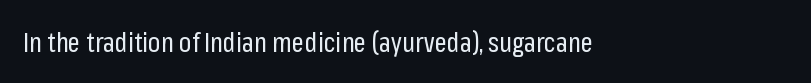
The image shows 27 px text type, upright; set left-aligned, normal letter spacing, not underlined.
